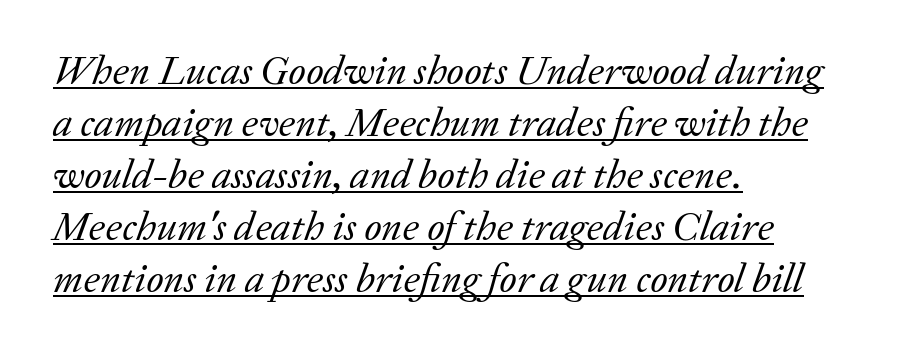
The image shows 41 px regular-weight serif type, italic (leaning right); set left-aligned, normal line spacing (1.27x), normal letter spacing, underlined; low stroke contrast and a medium x-height.
